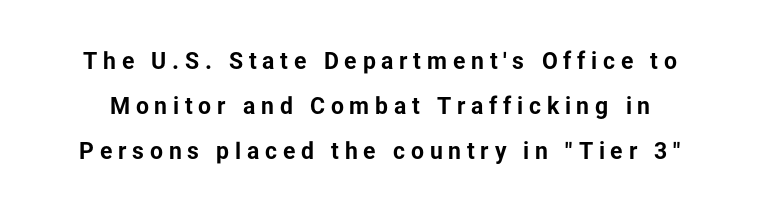
This sample uses expanded letter spacing, leaving extra air between glyphs. Compared with typical paragraphs, the rows here are farther apart. This is roman type, the default non-slanted kind. The gap between lines stays unmarked. I'd describe the lettering as bold — thick and assertive.
